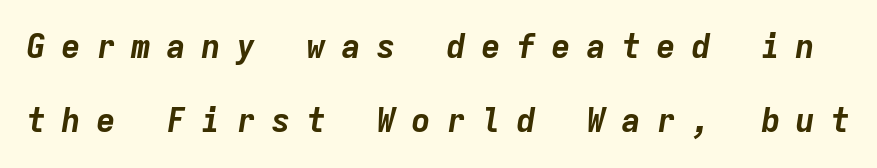
The image shows 33 px bold type, italic (leaning right), monospaced; set loose line spacing (2.24x), unusually wide letter spacing (+0.46 em), not underlined; low stroke contrast and a medium x-height.
